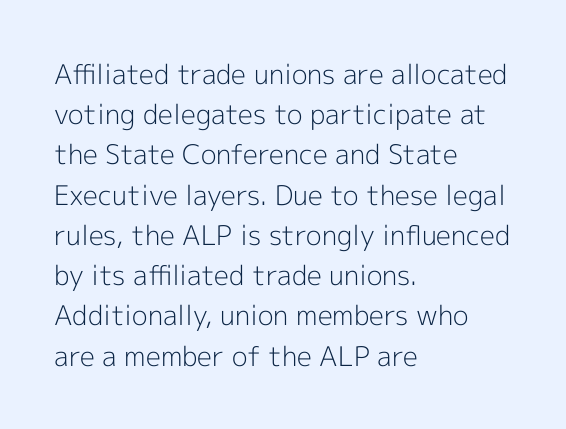
{"italic": "no", "bold": "no", "underline": "no", "align": "left", "line_spacing": "normal", "line_spacing_ratio": 1.49, "letter_spacing": "normal", "letter_spacing_em": 0.0, "glyph_px": 27}
